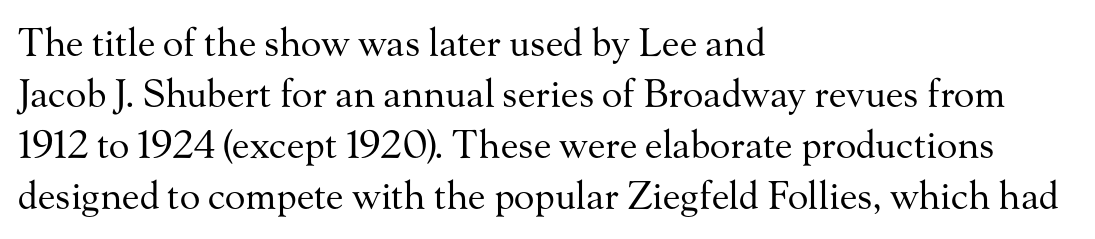
The image shows 38 px regular-weight serif type, upright; set left-aligned, normal line spacing (1.34x), normal letter spacing, not underlined; medium stroke contrast and a small x-height.
